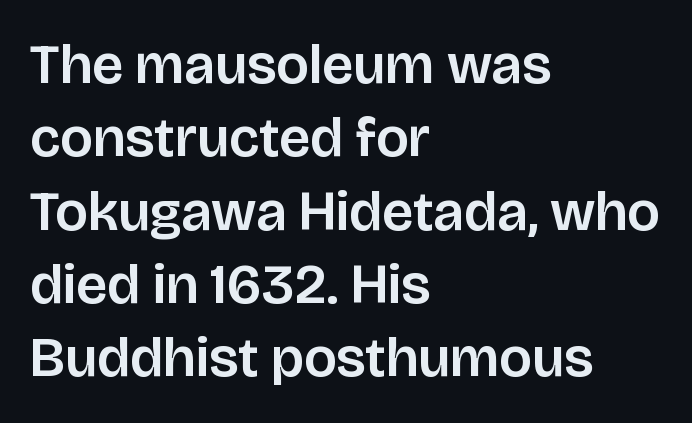
{"serif": "no", "italic": "no", "width": "normal", "stroke_contrast": "low", "x_height": "large", "monospaced": "no", "underline": "no", "align": "left", "line_spacing": "normal", "line_spacing_ratio": 1.31, "letter_spacing": "normal", "letter_spacing_em": 0.0, "glyph_px": 56}
